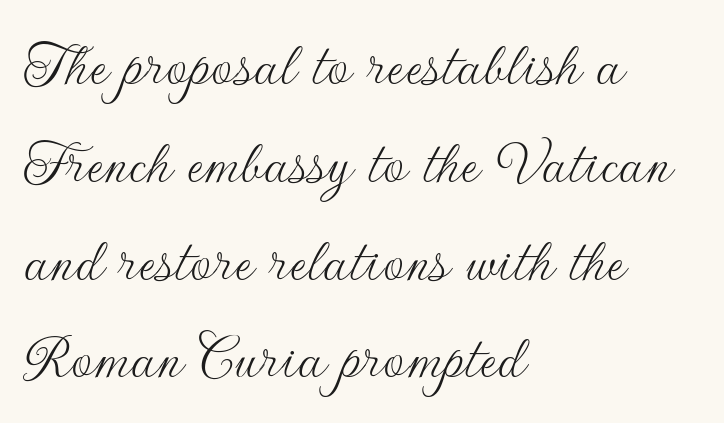
Is this a sans? Yes — the strokes have no serifs. The lines sit at an ordinary, default distance from one another. The paragraph has a hard left edge and a soft right edge. The letterforms sit at book weight or below.
